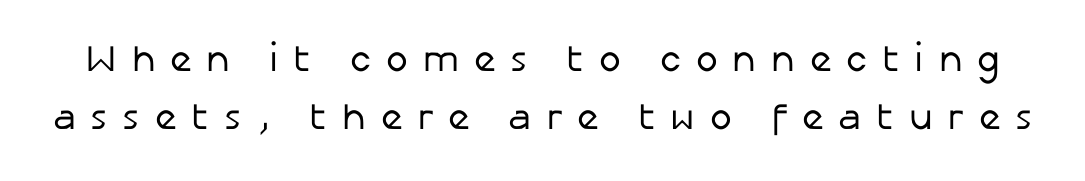
{"serif": "no", "italic": "no", "bold": "no", "weight": "regular", "width": "normal", "stroke_contrast": "low", "x_height": "medium", "monospaced": "no", "underline": "no", "line_spacing": "normal", "line_spacing_ratio": 1.56, "letter_spacing": "wide", "letter_spacing_em": 0.4, "glyph_px": 37}
